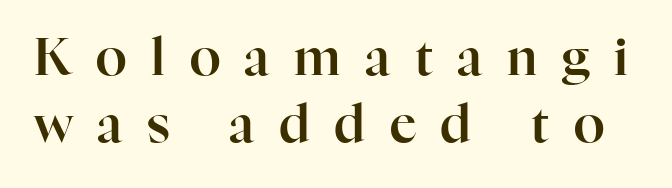
Honestly, the letter spacing is so wide it's the main thing you notice. The space directly below the letters is spotless. This sample has the flowing, uneven cadence of proportional lettering. The leading is moderate, giving the passage an even texture. Tall strokes in this sample are plumb rather than angled.
